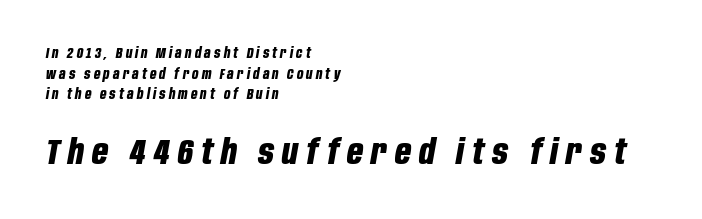
The image shows 35 px bold, condensed type, italic (leaning right); set left-aligned, normal line spacing (1.47x), unusually wide letter spacing (+0.23 em), not underlined; the second (bottom) block is 2.5x larger; low stroke contrast and a large x-height.
